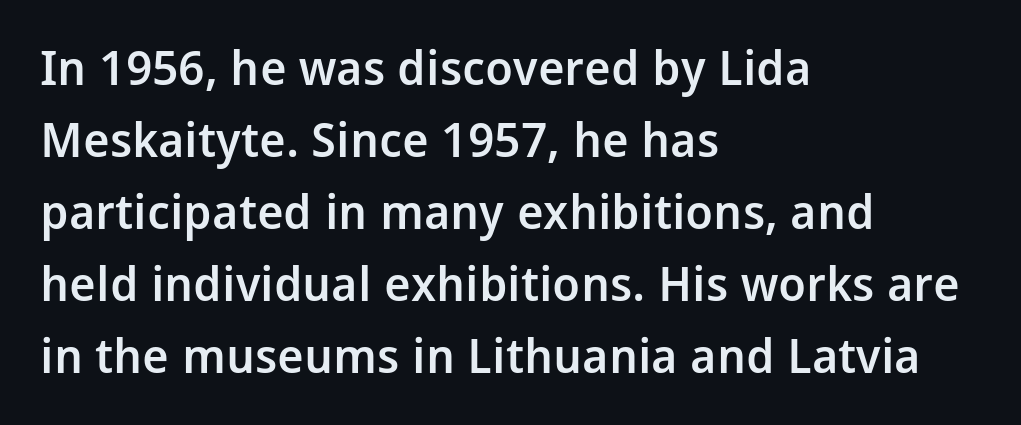
{"serif": "no", "italic": "no", "bold": "semi", "weight": "semibold", "width": "normal", "stroke_contrast": "low", "x_height": "medium", "monospaced": "no", "underline": "no", "align": "left", "line_spacing": "normal", "line_spacing_ratio": 1.5, "letter_spacing": "normal", "letter_spacing_em": 0.0, "glyph_px": 48}
